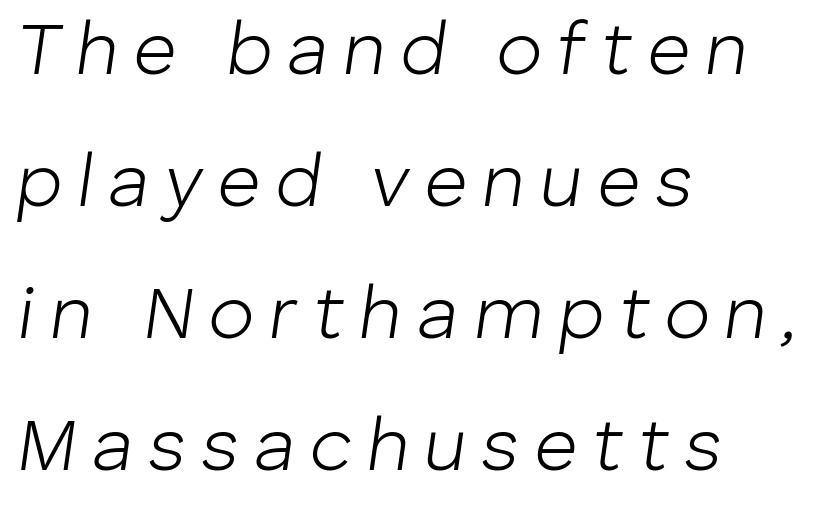
The image shows 75 px light type, italic (leaning right); set left-aligned, line spacing 1.76x, unusually wide letter spacing (+0.2 em), not underlined; low stroke contrast and a medium x-height.
